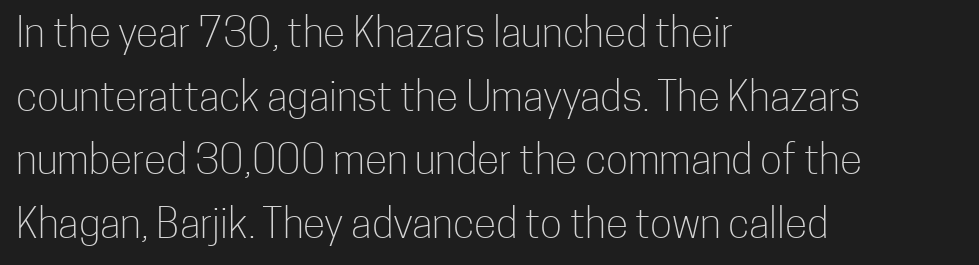
Q: Is the text bold? A: No.
Q: Is the text italic (slanted)? A: No, it is upright.
Q: Is the typeface a serif or a sans-serif typeface? A: Sans-serif.
Q: Is the text underlined? A: No.
Q: How is the paragraph aligned? A: Left-aligned.
Q: Is the spacing between letters normal or unusually wide? A: Normal.
Q: Is the spacing between lines tight, normal or loose? A: Normal.
Q: Width (condensed, normal, or wide)? A: Condensed.
Q: Stroke contrast? A: Low.
Q: x-height? A: Medium.
Q: Monospaced? A: No.
